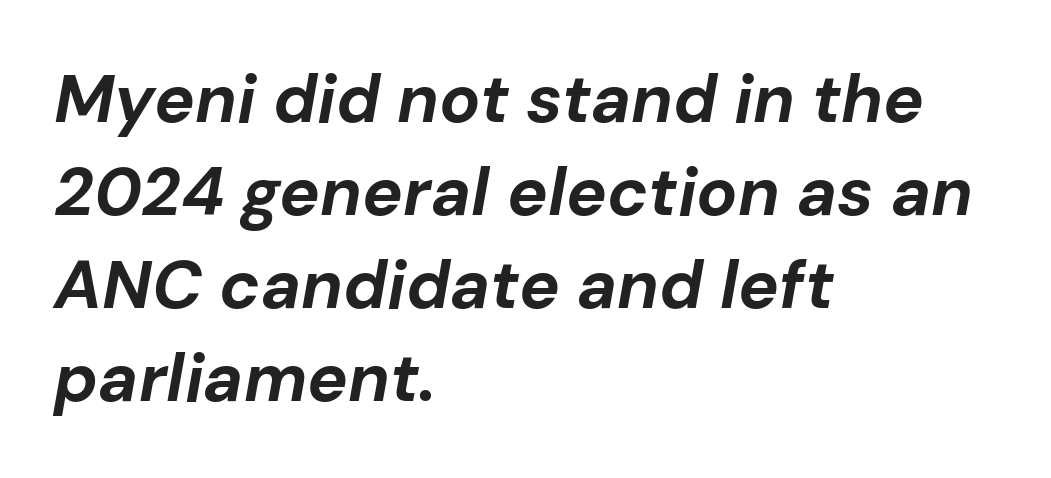
{"italic": "yes", "lean": "right", "slant_degrees": 10, "bold": "yes", "weight": "bold", "width": "normal", "stroke_contrast": "low", "x_height": "medium", "monospaced": "no", "underline": "no", "align": "left", "line_spacing": "normal", "line_spacing_ratio": 1.37, "letter_spacing": "normal", "letter_spacing_em": 0.0, "glyph_px": 68}
